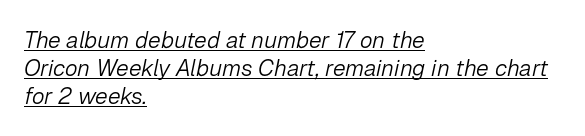
Q: Is the text bold? A: No.
Q: Is the text italic (slanted)? A: Yes, it leans right by about 12 degrees.
Q: Is the text underlined? A: Yes.
Q: How is the paragraph aligned? A: Left-aligned.
Q: Is the spacing between letters normal or unusually wide? A: Normal.
